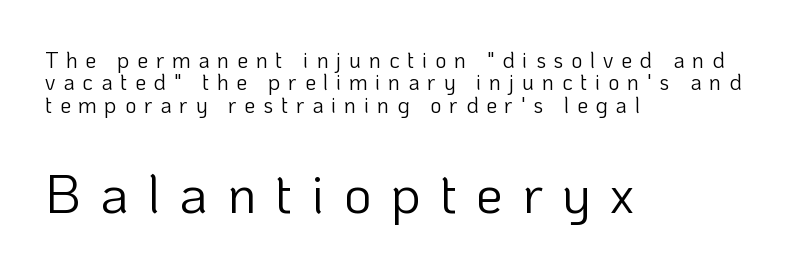
Q: Is the text bold? A: No.
Q: Is the text italic (slanted)? A: No, it is upright.
Q: Is the typeface a serif or a sans-serif typeface? A: Sans-serif.
Q: Is the text underlined? A: No.
Q: How is the paragraph aligned? A: Left-aligned.
Q: Is the spacing between letters normal or unusually wide? A: Unusually wide.
Q: Is the spacing between lines tight, normal or loose? A: Tight.
Q: Which block of text is set in a larger size, the first (top) or the second (bottom)? A: The second (bottom) one.
Q: Width (condensed, normal, or wide)? A: Normal.
Q: Stroke contrast? A: Low.
Q: x-height? A: Medium.
Q: Monospaced? A: No.
